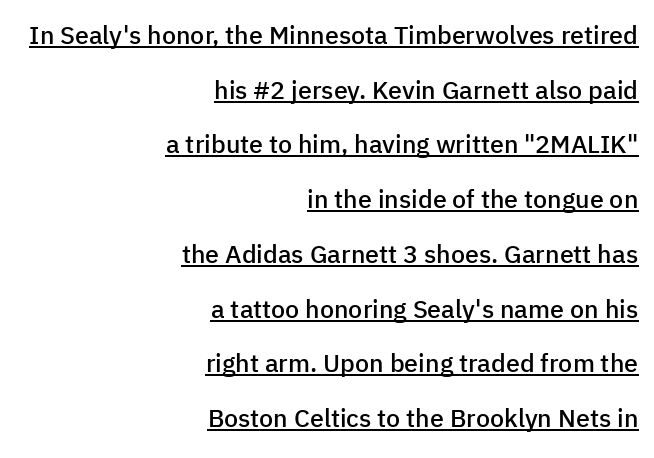
{"italic": "no", "bold": "semi", "underline": "yes", "align": "right", "line_spacing": "loose", "line_spacing_ratio": 2.19, "letter_spacing": "normal", "letter_spacing_em": 0.0, "glyph_px": 25}
